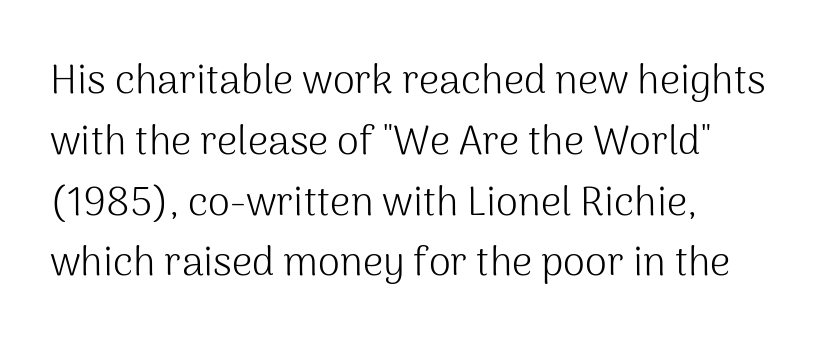
The image shows 40 px light sans-serif type, upright; set left-aligned, normal line spacing (1.52x), normal letter spacing, not underlined; medium stroke contrast and a medium x-height.
